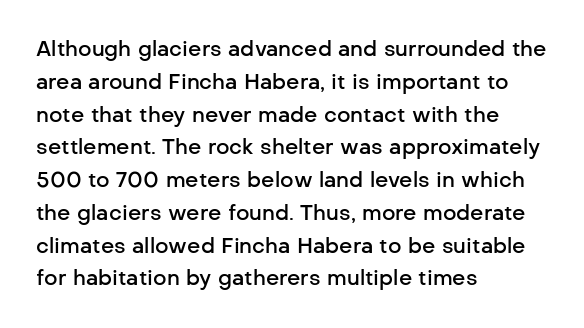
Q: Is the text bold? A: Semi-bold.
Q: Is the text italic (slanted)? A: No, it is upright.
Q: Is the text underlined? A: No.
Q: How is the paragraph aligned? A: Left-aligned.
Q: Is the spacing between letters normal or unusually wide? A: Normal.
Q: Is the spacing between lines tight, normal or loose? A: Normal.
